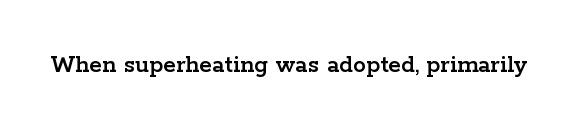
Is there any slant? The stems are plumb. Descenders are the only things crossing below the line. The line texture is even and compact thanks to regular tracking.
